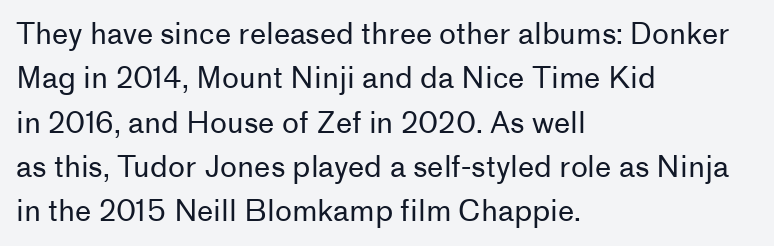
{"serif": "no", "italic": "no", "bold": "no", "weight": "regular", "width": "normal", "stroke_contrast": "low", "x_height": "medium", "monospaced": "no", "underline": "no", "align": "left", "line_spacing": "normal", "line_spacing_ratio": 1.53, "letter_spacing": "normal", "letter_spacing_em": 0.0, "glyph_px": 29}
